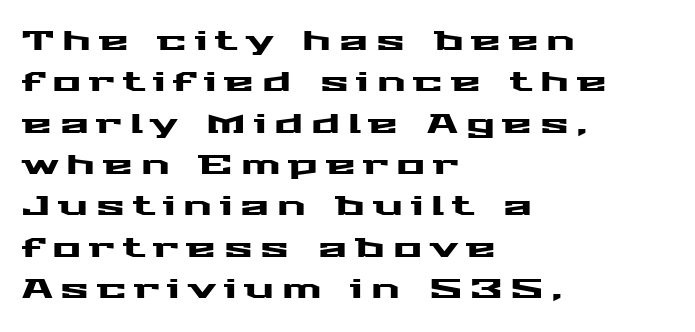
Substantial extra tracking has been applied to these lines. These lines sit exactly where default settings would place them. Short and long lines alike share a common starting point at left. The letters stand upright; this is a roman face. No word sits above an underline.
